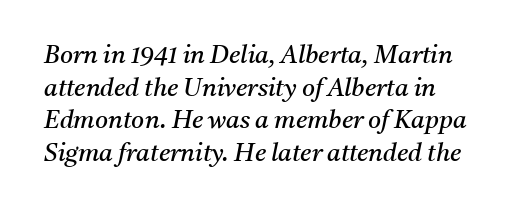
{"italic": "yes", "lean": "right", "slant_degrees": 11, "bold": "no", "underline": "no", "align": "left", "line_spacing": "normal", "line_spacing_ratio": 1.31, "letter_spacing": "normal", "letter_spacing_em": 0.0, "glyph_px": 25}
